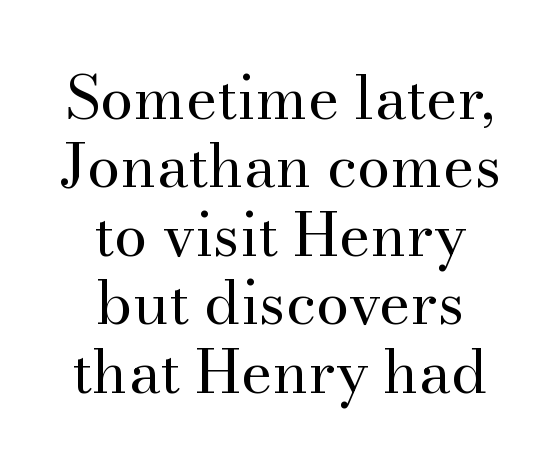
Q: Is the text bold? A: No.
Q: Is the text italic (slanted)? A: No, it is upright.
Q: Is the typeface a serif or a sans-serif typeface? A: Serif.
Q: Is the text underlined? A: No.
Q: How is the paragraph aligned? A: Centered.
Q: Is the spacing between letters normal or unusually wide? A: Normal.
Q: Is the spacing between lines tight, normal or loose? A: Tight.
Q: Width (condensed, normal, or wide)? A: Normal.
Q: Stroke contrast? A: Medium.
Q: x-height? A: Small.
Q: Monospaced? A: No.
